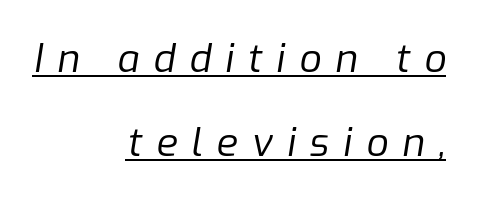
The image shows 39 px regular-weight type, italic (leaning right); set right-aligned, loose line spacing (2.16x), unusually wide letter spacing (+0.36 em), underlined; low stroke contrast and a medium x-height.
